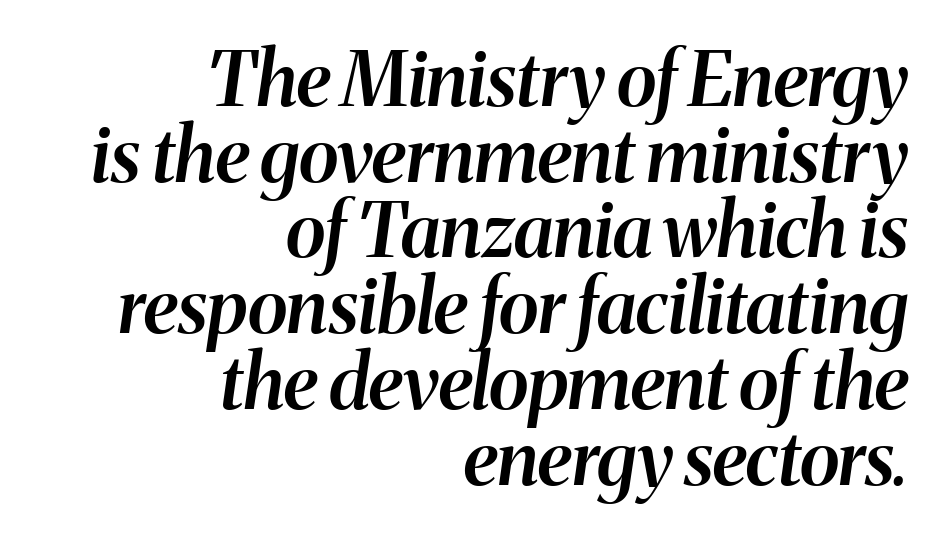
The space beneath each line is pristine and unruled. How are the letters spaced? Ordinarily, with no added tracking. The strokes are fattened partway — semibold, not bold. The lettering tilts uniformly, giving the passage an italic look. The line-height multiplier appears low, near solid setting. The letters advance in unequal steps, a hallmark of proportional type.
